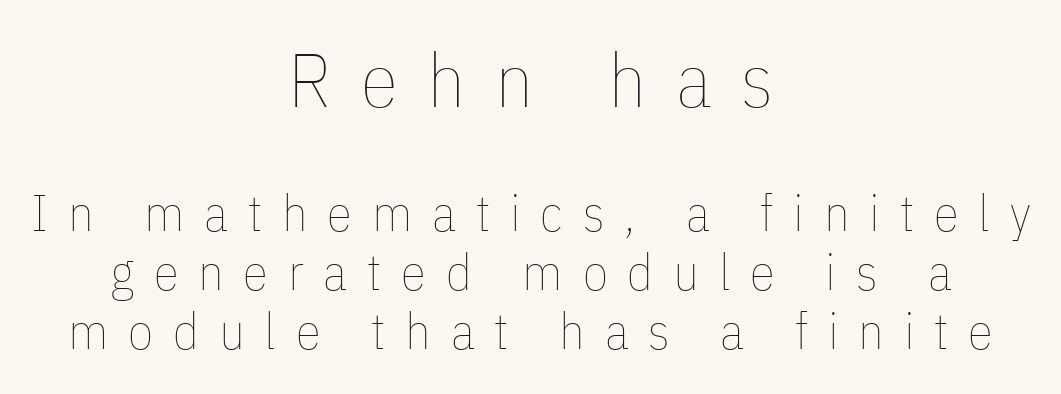
{"italic": "no", "bold": "no", "weight": "thin", "width": "condensed", "stroke_contrast": "low", "x_height": "medium", "monospaced": "no", "underline": "no", "align": "center", "line_spacing_ratio": 1.16, "letter_spacing": "wide", "letter_spacing_em": 0.39, "larger_block": "first", "size_ratio": 1.49, "glyph_px": 76}
